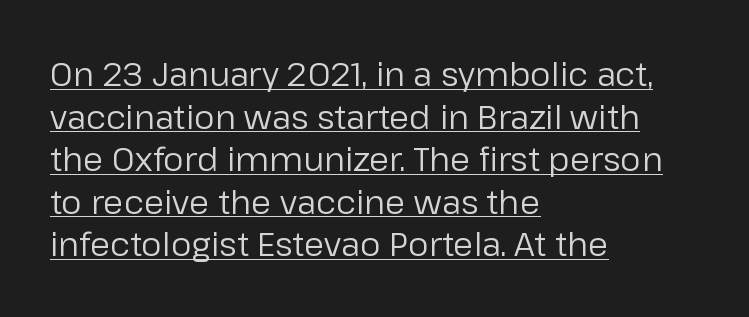
The image shows 33 px regular-weight sans-serif type, upright; set left-aligned, normal line spacing (1.29x), normal letter spacing, underlined; low stroke contrast and a medium x-height.
